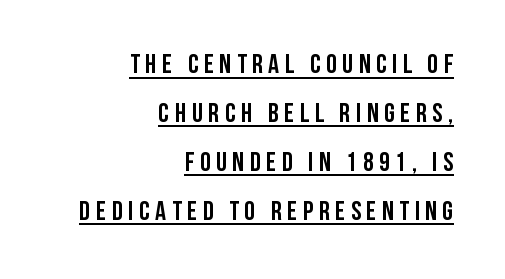
Letter spacing: wide. The lines in this sample share a right terminus and differ only in where they begin. These characters rest on top of a visible drawn line. Is the type bold? Yes — the strokes are clearly thick and heavy.
